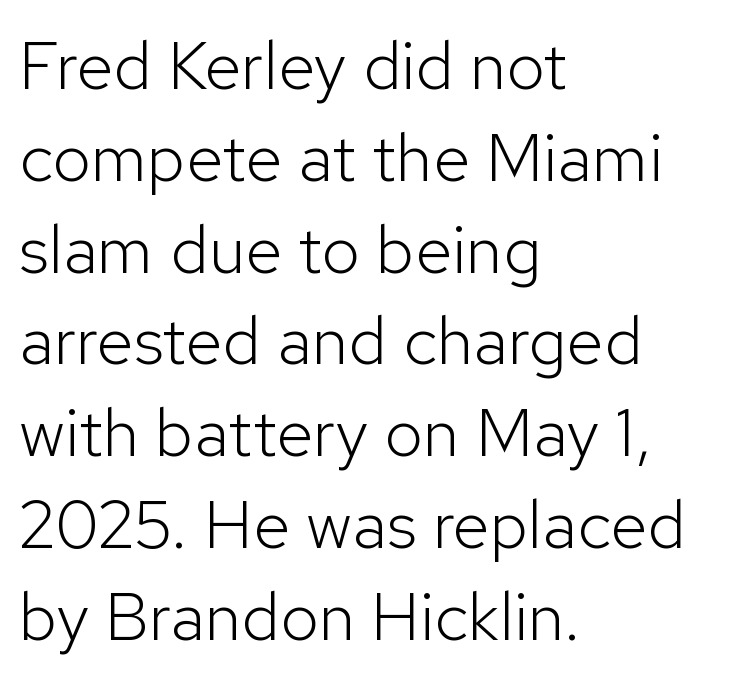
{"serif": "no", "italic": "no", "bold": "no", "weight": "light", "width": "normal", "stroke_contrast": "low", "x_height": "medium", "monospaced": "no", "underline": "no", "align": "left", "line_spacing": "normal", "line_spacing_ratio": 1.35, "letter_spacing": "normal", "letter_spacing_em": 0.0, "glyph_px": 68}
